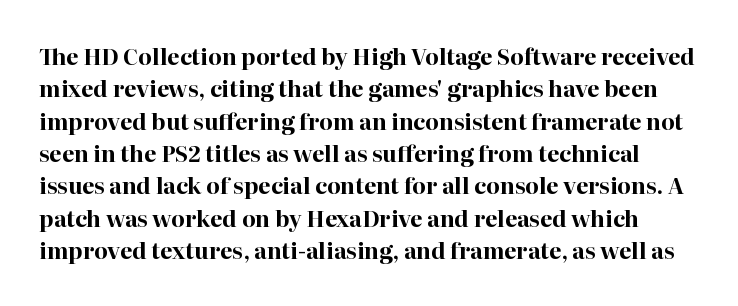
The image shows 22 px bold type, upright; set normal line spacing (1.47x), normal letter spacing, not underlined.
